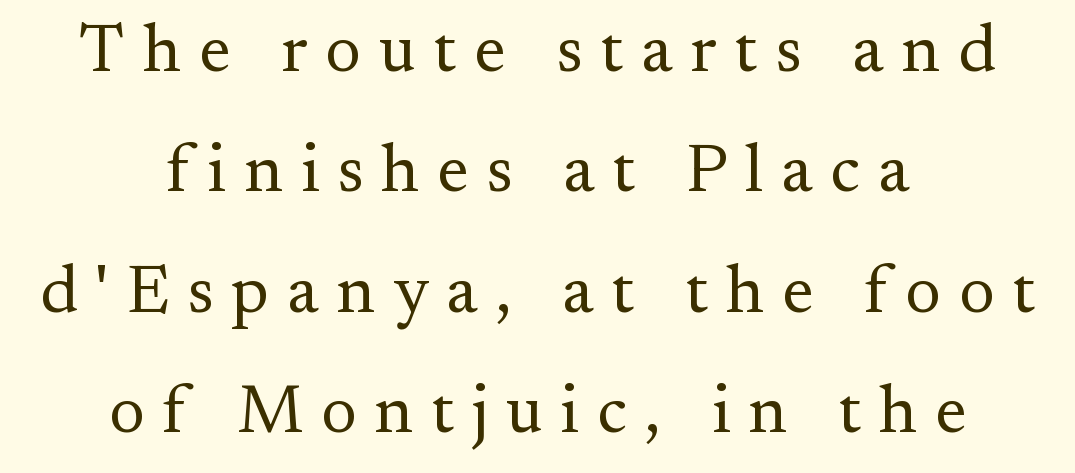
Q: Is the text bold? A: No.
Q: Is the text italic (slanted)? A: No, it is upright.
Q: Is the typeface a serif or a sans-serif typeface? A: Serif.
Q: Is the text underlined? A: No.
Q: How is the paragraph aligned? A: Centered.
Q: Is the spacing between letters normal or unusually wide? A: Unusually wide.
Q: Width (condensed, normal, or wide)? A: Normal.
Q: Stroke contrast? A: Medium.
Q: x-height? A: Small.
Q: Monospaced? A: No.
